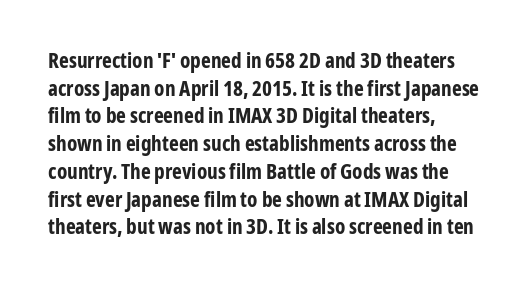
Q: Is the text bold? A: Yes.
Q: Is the text italic (slanted)? A: No, it is upright.
Q: Is the text underlined? A: No.
Q: How is the paragraph aligned? A: Left-aligned.
Q: Is the spacing between letters normal or unusually wide? A: Normal.
Q: Is the spacing between lines tight, normal or loose? A: Normal.
